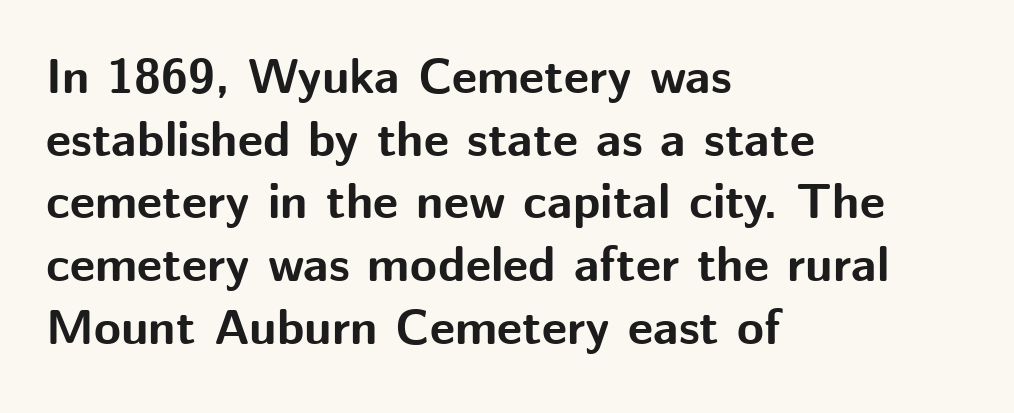
{"serif": "no", "italic": "no", "bold": "yes", "weight": "bold", "width": "normal", "stroke_contrast": "medium", "x_height": "medium", "monospaced": "no", "underline": "no", "align": "left", "line_spacing": "normal", "line_spacing_ratio": 1.28, "letter_spacing": "normal", "letter_spacing_em": 0.0, "glyph_px": 49}
